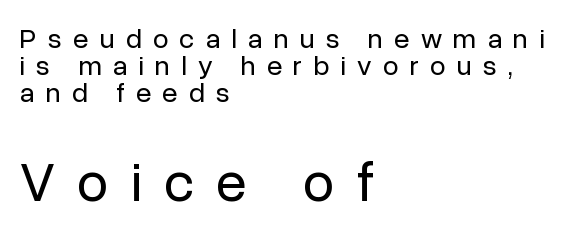
Note the varied advance widths — an 'i' is clearly narrower than an 'm'. Stroke terminals: plain, sans-serif. Look at the tracking — it's clearly loosened, letters drifting apart. These lines stack with their left ends in a neat column.
